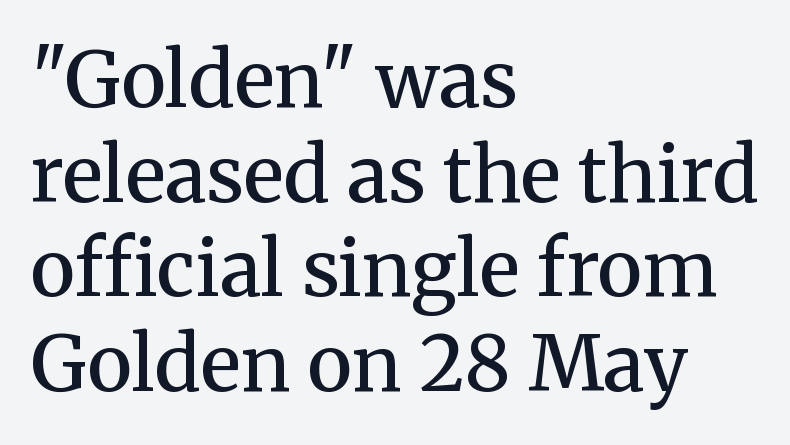
The image shows 77 px semibold serif type, upright; set left-aligned, line spacing 1.23x, normal letter spacing, not underlined; medium stroke contrast and a medium x-height.
